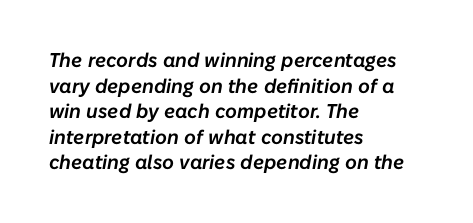
How are the letters spaced? Ordinarily, with no added tracking. Typeset ragged right — the left edge is the straight one. The text carries the slant typical of an italic or oblique font. Is there much room between lines? A standard amount, neither cramped nor airy. Honestly, there is no underline to notice here at all.
